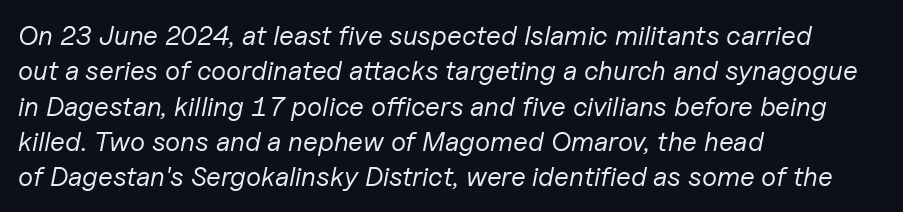
Leading matches the norm, producing a regular column. Compared with a centered layout, this one pins lines to the left instead. A clean baseline with only descenders dipping below it. Posture: slanted. The passage shown has conventional tracking throughout. Heaviness? Minimal to ordinary, like unemphasized prose.
